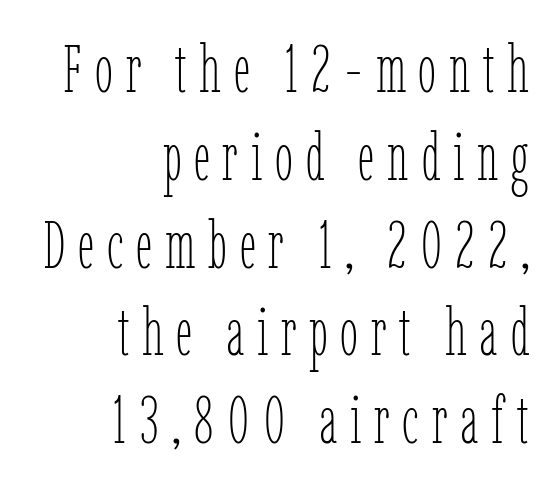
The image shows 66 px thin, condensed type, upright; set right-aligned, normal line spacing (1.33x), not underlined; low stroke contrast and a medium x-height.
